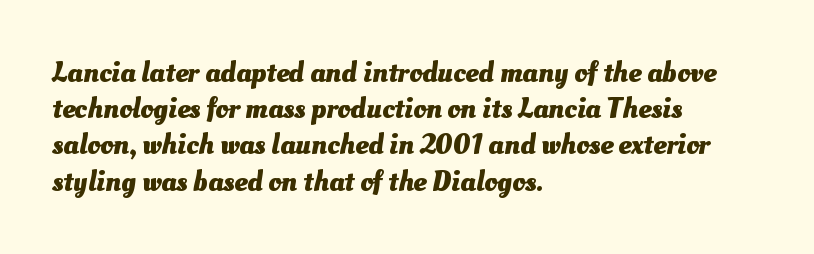
Q: Is the text bold? A: Yes.
Q: Is the text underlined? A: No.
Q: How is the paragraph aligned? A: Left-aligned.
Q: Is the spacing between letters normal or unusually wide? A: Normal.
Q: Is the spacing between lines tight, normal or loose? A: Normal.
Q: Width (condensed, normal, or wide)? A: Normal.
Q: Stroke contrast? A: Medium.
Q: x-height? A: Small.
Q: Monospaced? A: No.
